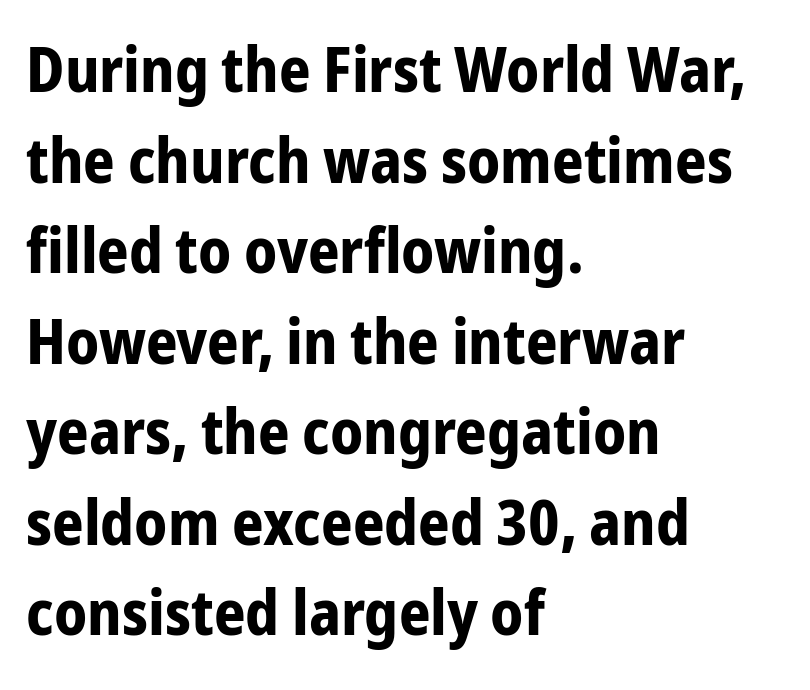
The image shows 62 px bold, condensed sans-serif type, upright; set left-aligned, normal line spacing (1.46x), normal letter spacing, not underlined; low stroke contrast and a medium x-height.
